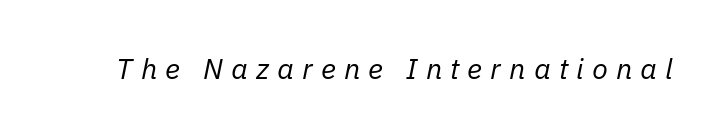
Looks like regular typesetting: each glyph gets only the width it needs. Nobody drew a line under any word here. Here the glyphs are tracked loosely, breaking word shapes into spaced letters. Would a proofreader flag this as italicized? Yes.
